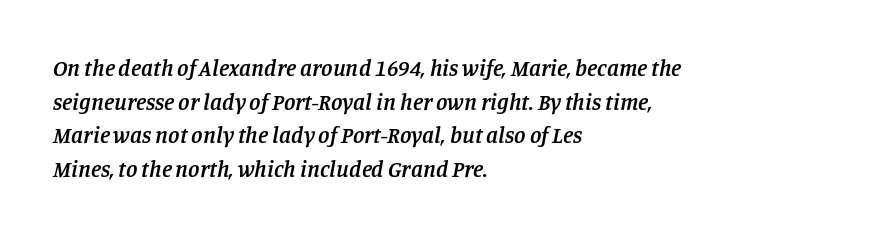
Q: Is the text bold? A: Semi-bold.
Q: Is the text italic (slanted)? A: Yes, it leans right by about 11 degrees.
Q: Is the text underlined? A: No.
Q: How is the paragraph aligned? A: Left-aligned.
Q: Is the spacing between letters normal or unusually wide? A: Normal.
Q: Is the spacing between lines tight, normal or loose? A: Normal.
